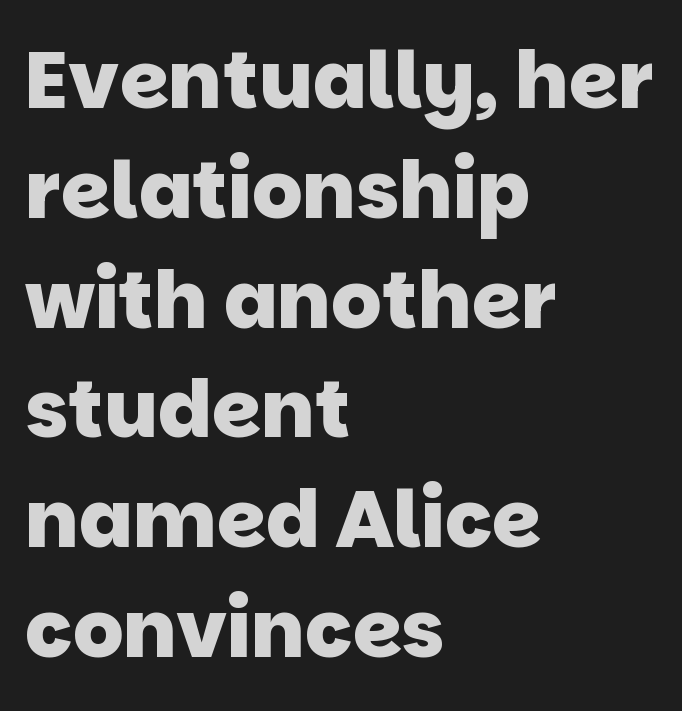
Q: Is the text bold? A: Yes.
Q: Is the typeface a serif or a sans-serif typeface? A: Sans-serif.
Q: Is the text underlined? A: No.
Q: How is the paragraph aligned? A: Left-aligned.
Q: Is the spacing between letters normal or unusually wide? A: Normal.
Q: Is the spacing between lines tight, normal or loose? A: Normal.
Q: Width (condensed, normal, or wide)? A: Normal.
Q: Stroke contrast? A: Low.
Q: x-height? A: Large.
Q: Monospaced? A: No.
